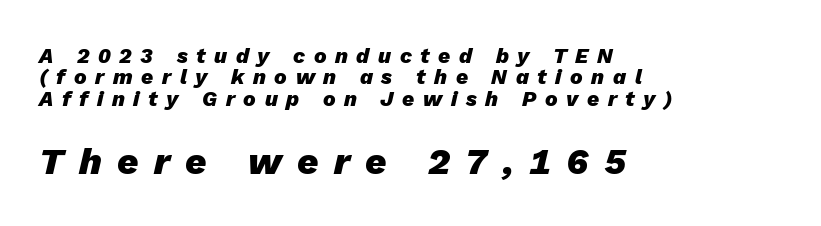
The image shows 37 px heavy type, italic (leaning right); set left-aligned, tight line spacing (1.02x), unusually wide letter spacing (+0.41 em), not underlined; the second (bottom) block is 1.76x larger; low stroke contrast and a medium x-height.
